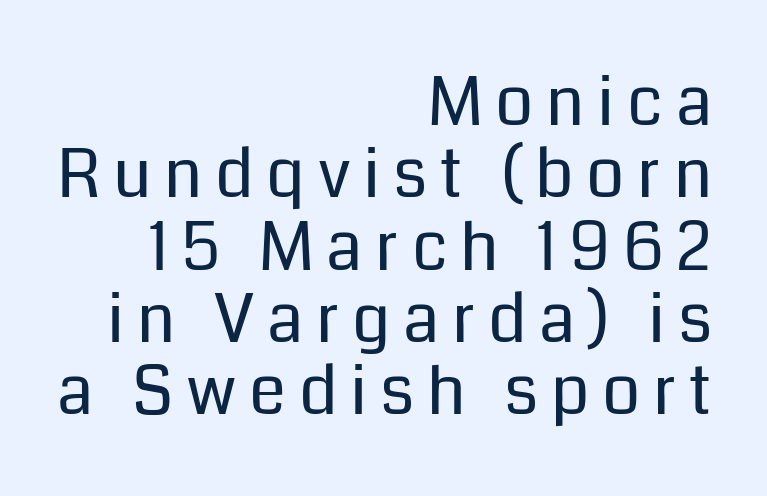
In terms of leading, this rendering errs on the cramped side. The cut favours lightness, reaching ordinary text weight at its darkest. Do the characters align in a grid? No, the font is proportional. Clear beneath every line of the passage. These lines are composed in type without serifs. The paragraph has a hard right edge and a soft left edge.
